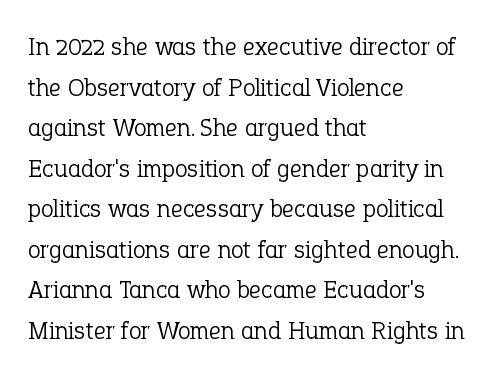
Q: Is the text bold? A: No.
Q: Is the text italic (slanted)? A: No, it is upright.
Q: Is the text underlined? A: No.
Q: How is the paragraph aligned? A: Left-aligned.
Q: Is the spacing between letters normal or unusually wide? A: Normal.
Q: Is the spacing between lines tight, normal or loose? A: Normal.
